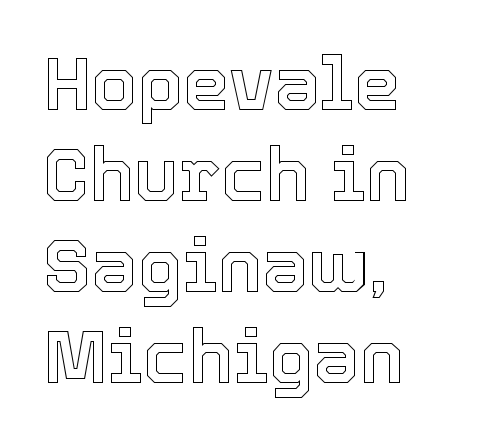
A bare baseline throughout the passage. The tracking reads as untouched default to a designer's eye. Is this a fixed-width face? No — the glyphs have proportional, varying widths. Is there any slant? The stems are plumb.
